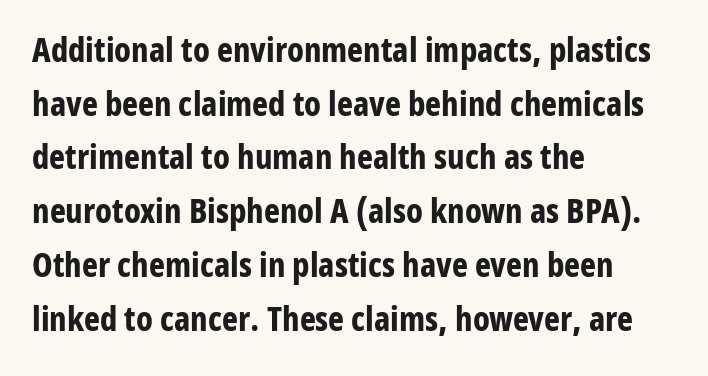
{"serif": "no", "italic": "no", "bold": "yes", "weight": "bold", "width": "condensed", "stroke_contrast": "low", "x_height": "medium", "monospaced": "no", "underline": "no", "align": "left", "line_spacing": "normal", "line_spacing_ratio": 1.58, "letter_spacing": "normal", "letter_spacing_em": 0.0, "glyph_px": 34}
